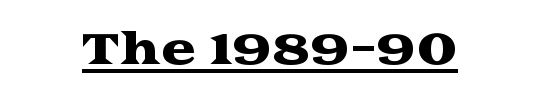
Q: Is the text italic (slanted)? A: No, it is upright.
Q: Is the typeface a serif or a sans-serif typeface? A: Serif.
Q: Is the text underlined? A: Yes.
Q: Is the spacing between letters normal or unusually wide? A: Normal.
Q: Width (condensed, normal, or wide)? A: Wide.
Q: Stroke contrast? A: Medium.
Q: x-height? A: Medium.
Q: Monospaced? A: No.
